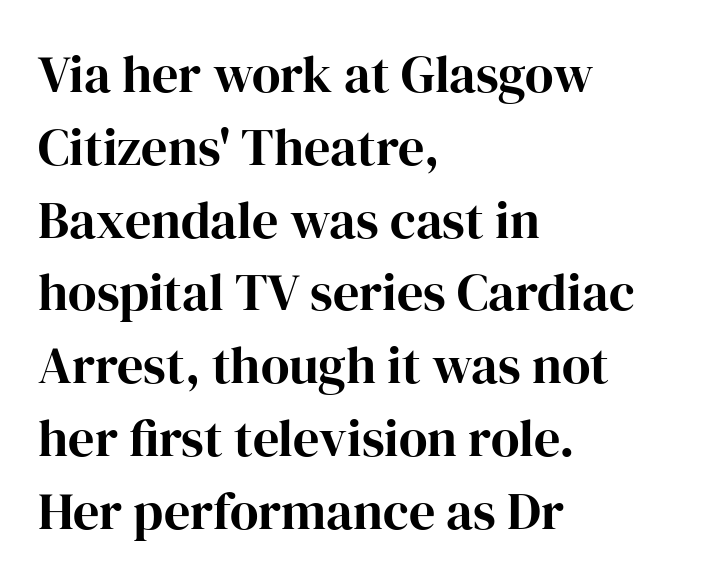
The image shows 52 px serif type, upright; set left-aligned, normal line spacing (1.4x), normal letter spacing, not underlined; high stroke contrast and a medium x-height.
